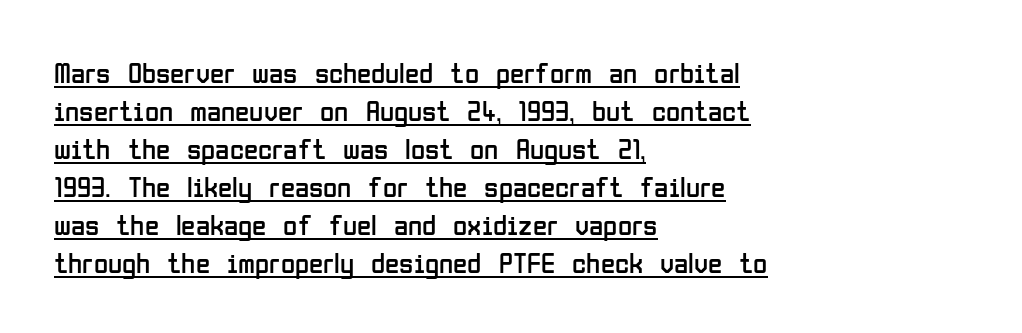
The image shows 29 px regular-weight, condensed sans-serif type, upright; set left-aligned, normal line spacing (1.31x), normal letter spacing, underlined; low stroke contrast and a medium x-height.
